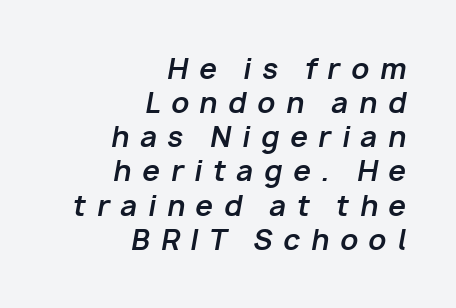
The image shows 28 px bold type, italic (leaning right); set right-aligned, line spacing 1.22x, unusually wide letter spacing (+0.38 em), not underlined; low stroke contrast and a medium x-height.
